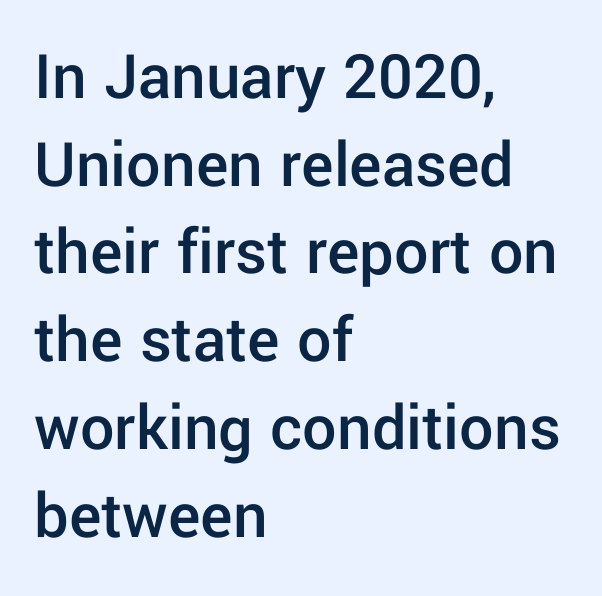
Nope, not italic — everything's standing straight. Each letter keeps its own natural width here, so spacing adapts to shape. The face used here is rendered with its standard letterfit. Quick note: underline off.
